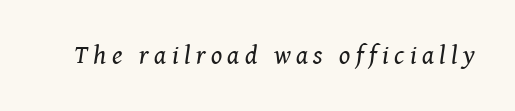
The image shows 26 px text type, italic (leaning right); set unusually wide letter spacing (+0.21 em), not underlined.
